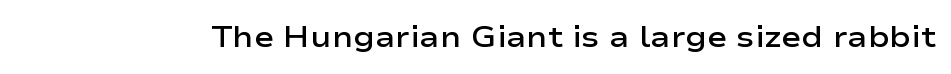
{"serif": "no", "italic": "no", "bold": "semi", "weight": "semibold", "width": "wide", "stroke_contrast": "low", "x_height": "medium", "monospaced": "no", "underline": "no", "letter_spacing": "normal", "letter_spacing_em": 0.0, "glyph_px": 30}
